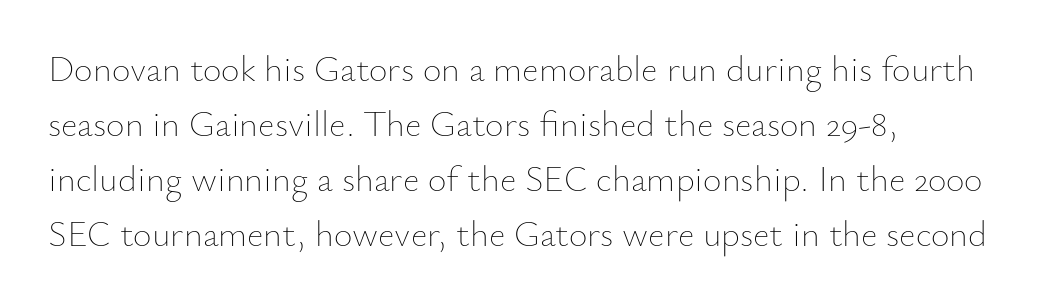
The string is rendered with underlining switched off. Nope, not italic — everything's standing straight. Each letter keeps its own natural width here, so spacing adapts to shape. Each new line begins a customary step beneath the previous one. Each line starts at the same left margin while the right side varies. Between one letter and the next there's only the usual sliver of space.
